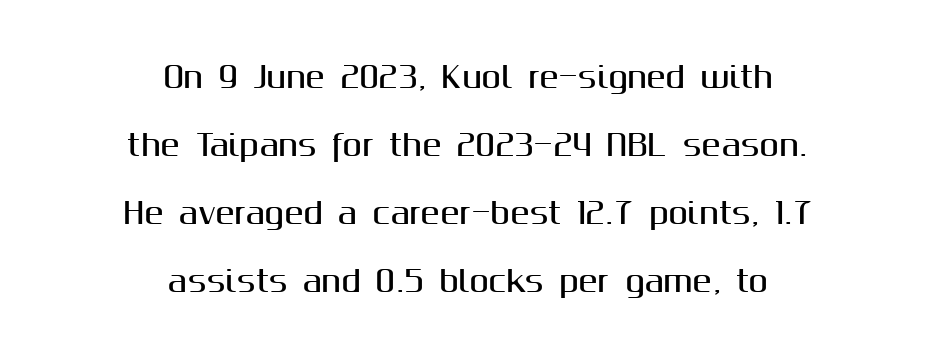
The image shows 29 px sans-serif type, upright; set centered, loose line spacing (2.34x), normal letter spacing, not underlined; medium stroke contrast and a medium x-height.
